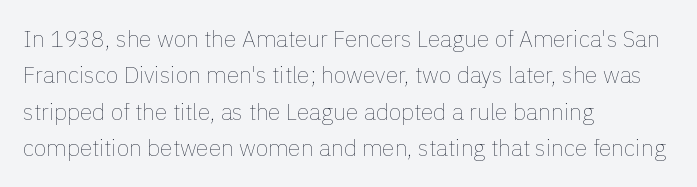
Compared with typical paragraphs, the rows here are spaced about the same. The letterforms sit at book weight or below. Ascenders rise straight up at ninety degrees. The lines are quadded left. Check the space under the baseline: it is left empty. Tracking value appears to be zero — textbook default spacing.
